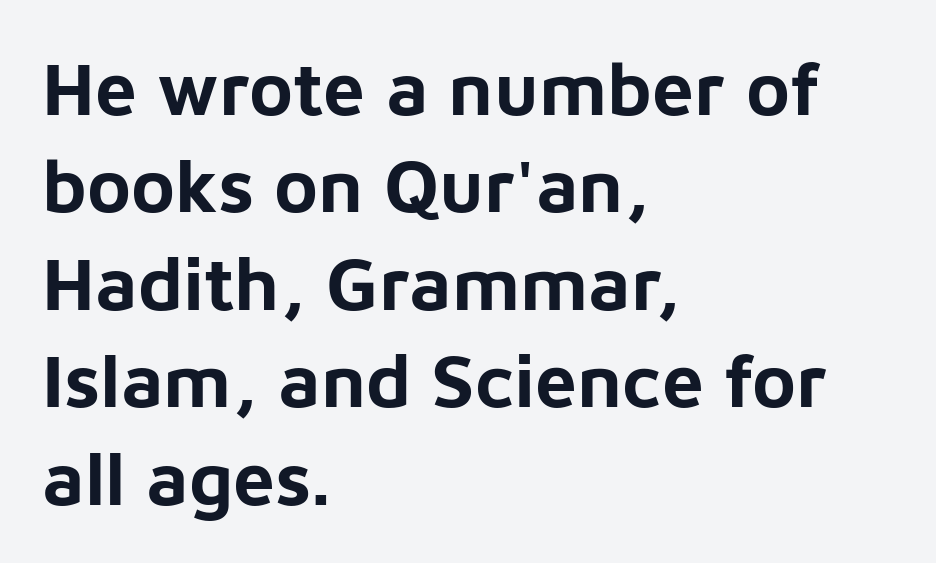
Strokes here are thick enough to call this a true bold. A typesetter would call this zero additional tracking. The passage shown stacks its lines at a standard gap. A typesetter would mark this as roman, not italic. A classic flush-left, rag-right setting is used for this passage.
